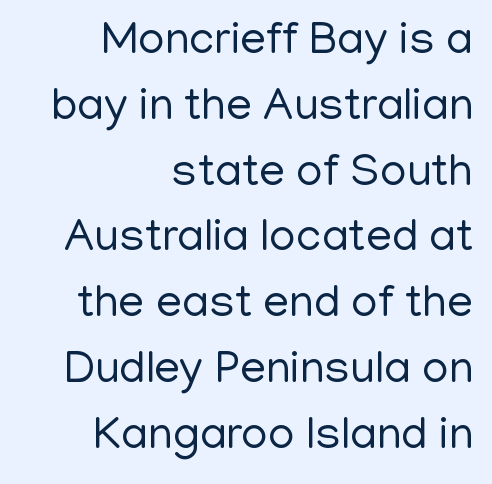
{"serif": "no", "italic": "no", "bold": "no", "weight": "regular", "width": "normal", "stroke_contrast": "low", "x_height": "medium", "monospaced": "no", "underline": "no", "align": "right", "line_spacing": "normal", "line_spacing_ratio": 1.43, "letter_spacing": "normal", "letter_spacing_em": 0.0, "glyph_px": 46}
